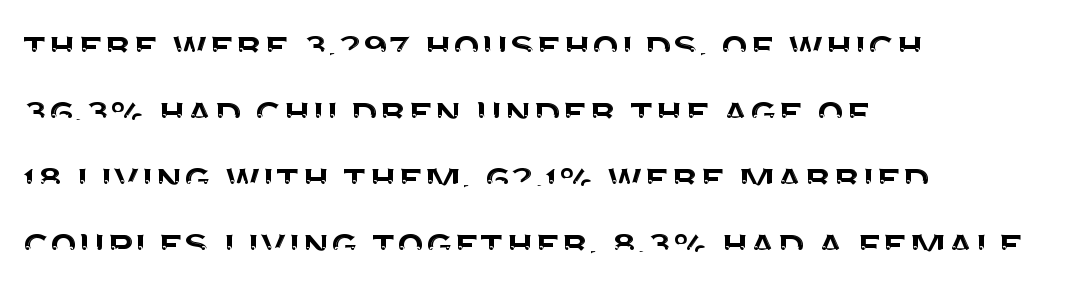
The image shows 45 px sans-serif type, upright; set left-aligned, normal line spacing (1.47x), normal letter spacing, not underlined; medium stroke contrast and a large x-height.
